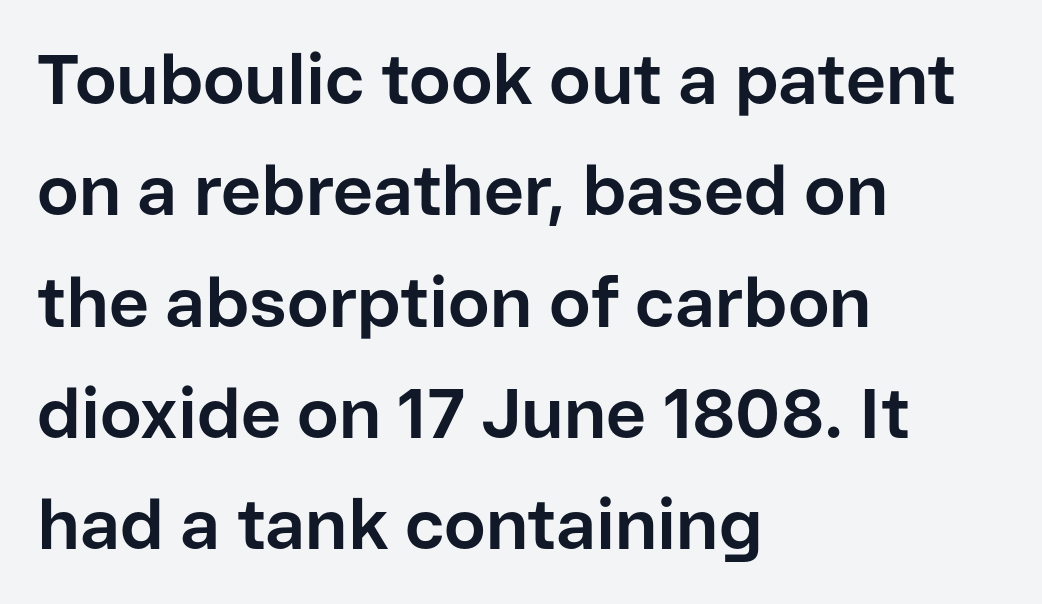
The image shows 70 px bold sans-serif type, upright; set left-aligned, normal line spacing (1.59x), normal letter spacing, not underlined; low stroke contrast and a medium x-height.
